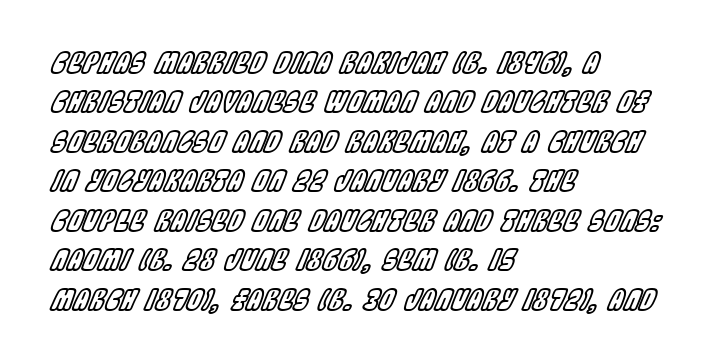
{"italic": "yes", "lean": "right", "slant_degrees": 22, "width": "condensed", "x_height": "large", "monospaced": "no", "underline": "no", "align": "left", "line_spacing": "normal", "line_spacing_ratio": 1.41, "letter_spacing": "normal", "letter_spacing_em": 0.0, "glyph_px": 28}
